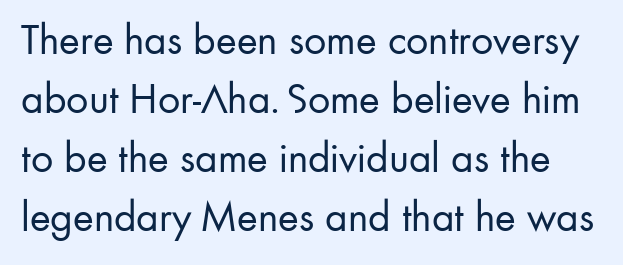
{"serif": "no", "italic": "no", "bold": "no", "weight": "regular", "width": "normal", "stroke_contrast": "low", "x_height": "small", "monospaced": "no", "underline": "no", "line_spacing": "normal", "line_spacing_ratio": 1.34, "letter_spacing": "normal", "letter_spacing_em": 0.0, "glyph_px": 44}
